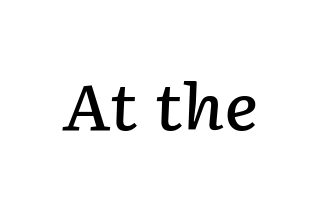
The image shows 64 px semibold type, italic (leaning right); set normal letter spacing, not underlined; low stroke contrast and a medium x-height.
